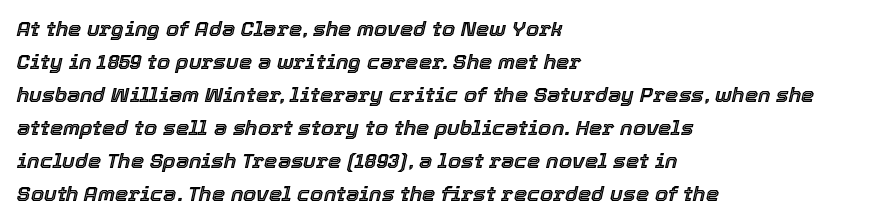
{"italic": "yes", "lean": "right", "slant_degrees": 12, "underline": "no", "align": "left", "line_spacing": "normal", "line_spacing_ratio": 1.57, "letter_spacing": "normal", "letter_spacing_em": 0.0, "glyph_px": 21}
